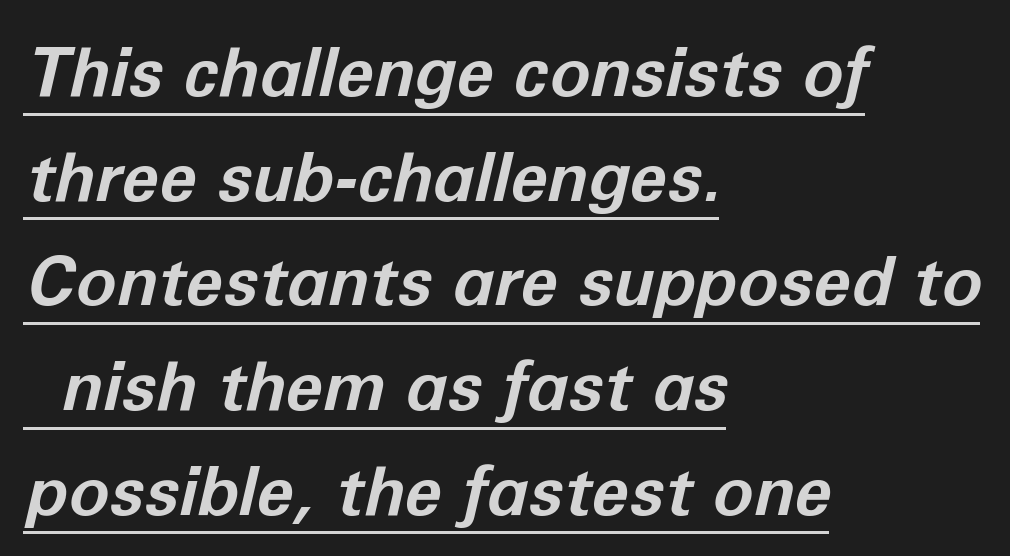
Q: Is the text bold? A: Yes.
Q: Is the text italic (slanted)? A: Yes, it leans right by about 12 degrees.
Q: Is the text underlined? A: Yes.
Q: How is the paragraph aligned? A: Left-aligned.
Q: Is the spacing between letters normal or unusually wide? A: Normal.
Q: Is the spacing between lines tight, normal or loose? A: Normal.
Q: Width (condensed, normal, or wide)? A: Normal.
Q: Stroke contrast? A: Low.
Q: x-height? A: Medium.
Q: Monospaced? A: No.
